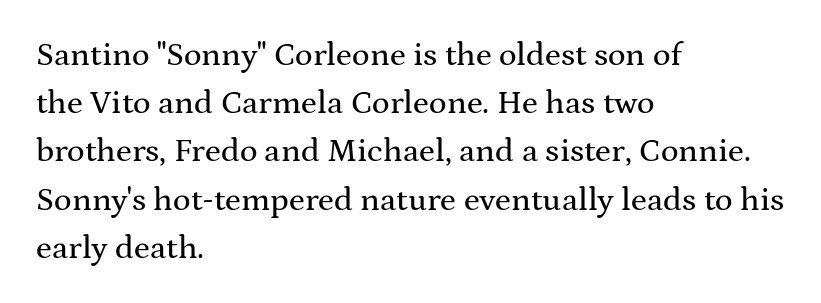
{"serif": "yes", "italic": "no", "width": "wide", "stroke_contrast": "medium", "x_height": "medium", "monospaced": "no", "underline": "no", "align": "left", "line_spacing": "normal", "line_spacing_ratio": 1.46, "letter_spacing": "normal", "letter_spacing_em": 0.0, "glyph_px": 33}
